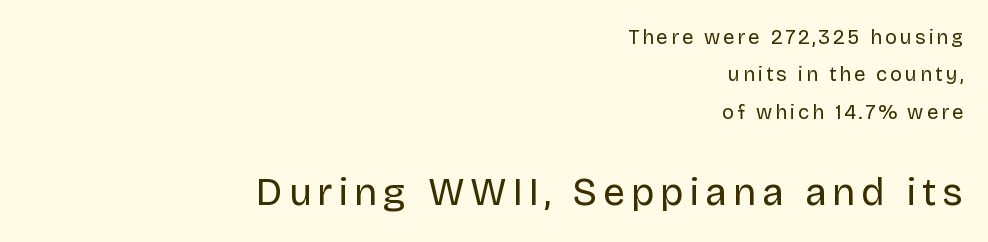
Note: smaller setting up top, larger setting below. Stem width sits at or under what a default text font uses. Notice how the passage keeps a crisp vertical edge on the right only. Posture: vertical. The space directly below the letters is spotless.
